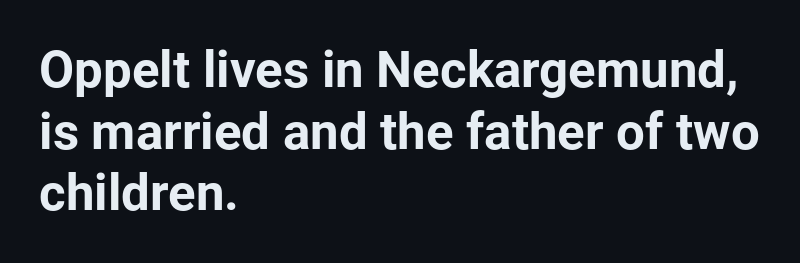
Each letter keeps its own natural width here, so spacing adapts to shape. Unmarked baselines from the first word to the last. The letters sit at their default tracking, neither squeezed nor spread. Is the block centered? No — it sits flush against the left margin. The letters carry no serifs — their stems end cleanly without finishing strokes.
